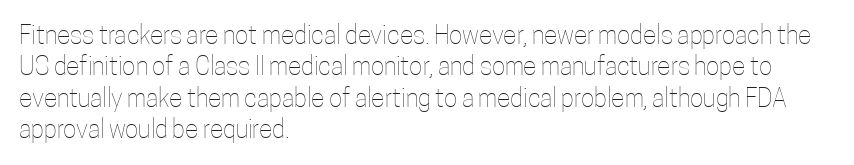
Q: Is the text bold? A: No.
Q: Is the text italic (slanted)? A: No, it is upright.
Q: Is the text underlined? A: No.
Q: How is the paragraph aligned? A: Left-aligned.
Q: Is the spacing between letters normal or unusually wide? A: Normal.
Q: Is the spacing between lines tight, normal or loose? A: Normal.
